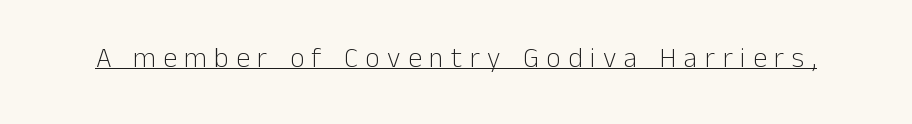
{"serif": "no", "italic": "no", "bold": "no", "weight": "light", "width": "normal", "stroke_contrast": "low", "x_height": "medium", "monospaced": "no", "underline": "yes", "letter_spacing": "wide", "letter_spacing_em": 0.27, "glyph_px": 28}
